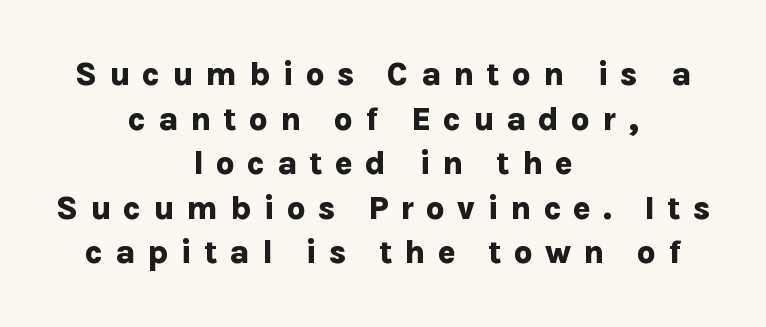
Q: Is the text bold? A: Yes.
Q: Is the text italic (slanted)? A: No, it is upright.
Q: Is the typeface a serif or a sans-serif typeface? A: Sans-serif.
Q: Is the text underlined? A: No.
Q: How is the paragraph aligned? A: Centered.
Q: Is the spacing between letters normal or unusually wide? A: Unusually wide.
Q: Is the spacing between lines tight, normal or loose? A: Normal.
Q: Width (condensed, normal, or wide)? A: Normal.
Q: Stroke contrast? A: Low.
Q: x-height? A: Medium.
Q: Monospaced? A: No.
